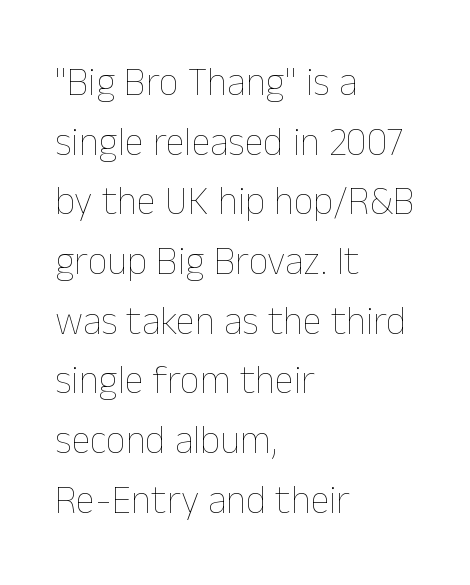
Q: Is the text bold? A: No.
Q: Is the text italic (slanted)? A: No, it is upright.
Q: Is the text underlined? A: No.
Q: How is the paragraph aligned? A: Left-aligned.
Q: Is the spacing between letters normal or unusually wide? A: Normal.
Q: Is the spacing between lines tight, normal or loose? A: Normal.
Q: Width (condensed, normal, or wide)? A: Normal.
Q: Stroke contrast? A: Low.
Q: x-height? A: Medium.
Q: Monospaced? A: No.
